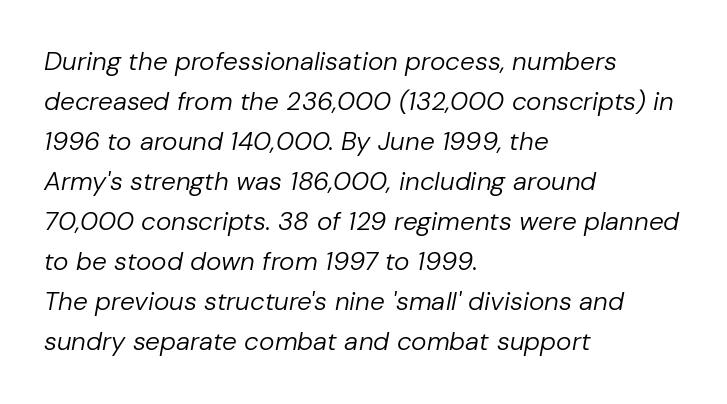
Q: Is the text bold? A: No.
Q: Is the text italic (slanted)? A: Yes, it leans right by about 10 degrees.
Q: Is the text underlined? A: No.
Q: How is the paragraph aligned? A: Left-aligned.
Q: Is the spacing between letters normal or unusually wide? A: Normal.
Q: Is the spacing between lines tight, normal or loose? A: Normal.
